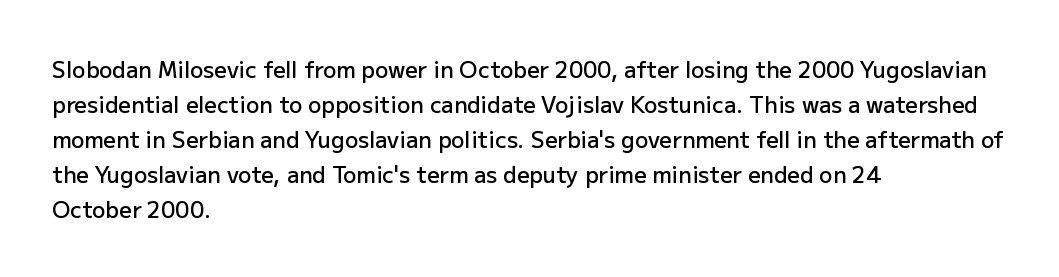
Q: Is the text bold? A: Semi-bold.
Q: Is the text italic (slanted)? A: No, it is upright.
Q: Is the text underlined? A: No.
Q: How is the paragraph aligned? A: Left-aligned.
Q: Is the spacing between letters normal or unusually wide? A: Normal.
Q: Is the spacing between lines tight, normal or loose? A: Normal.
